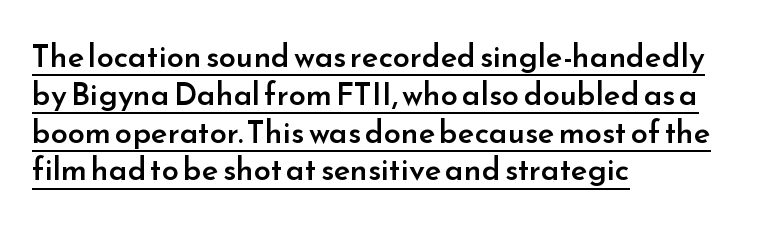
Q: Is the text bold? A: Semi-bold.
Q: Is the text italic (slanted)? A: No, it is upright.
Q: Is the typeface a serif or a sans-serif typeface? A: Sans-serif.
Q: Is the text underlined? A: Yes.
Q: How is the paragraph aligned? A: Left-aligned.
Q: Is the spacing between letters normal or unusually wide? A: Normal.
Q: Width (condensed, normal, or wide)? A: Normal.
Q: Stroke contrast? A: Low.
Q: x-height? A: Small.
Q: Monospaced? A: No.
